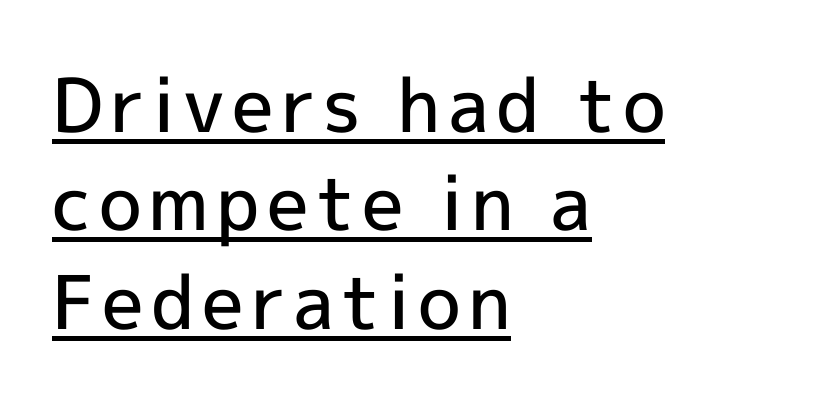
Q: Is the text bold? A: Semi-bold.
Q: Is the text italic (slanted)? A: No, it is upright.
Q: Is the typeface a serif or a sans-serif typeface? A: Sans-serif.
Q: Is the text underlined? A: Yes.
Q: How is the paragraph aligned? A: Left-aligned.
Q: Is the spacing between lines tight, normal or loose? A: Normal.
Q: Width (condensed, normal, or wide)? A: Normal.
Q: x-height? A: Medium.
Q: Monospaced? A: No.
